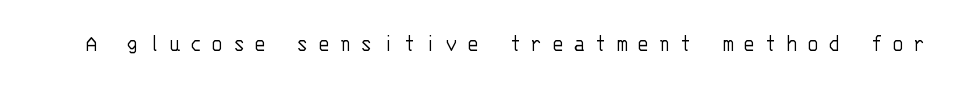
Q: Is the text bold? A: No.
Q: Is the text italic (slanted)? A: No, it is upright.
Q: Is the text underlined? A: No.
Q: Is the spacing between letters normal or unusually wide? A: Unusually wide.
